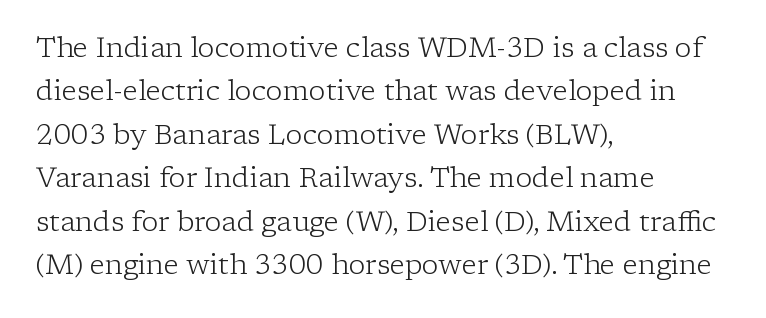
The image shows 28 px light serif type, upright; set left-aligned, normal line spacing (1.55x), normal letter spacing, not underlined; low stroke contrast and a medium x-height.
